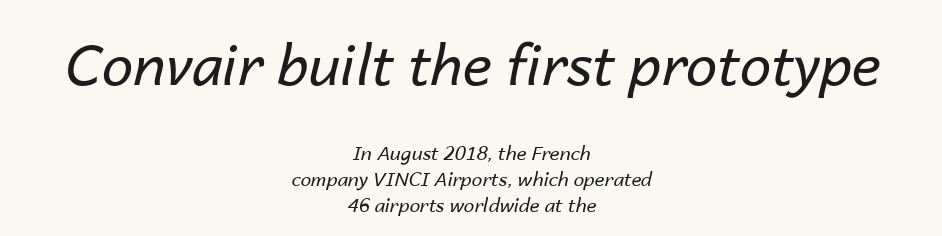
Note: larger setting up top, smaller setting below. The lines are quadded center. The strokes carry an ordinary text weight at most. Has an underline been added? It has not. Is there much room between lines? A standard amount, neither cramped nor airy.
